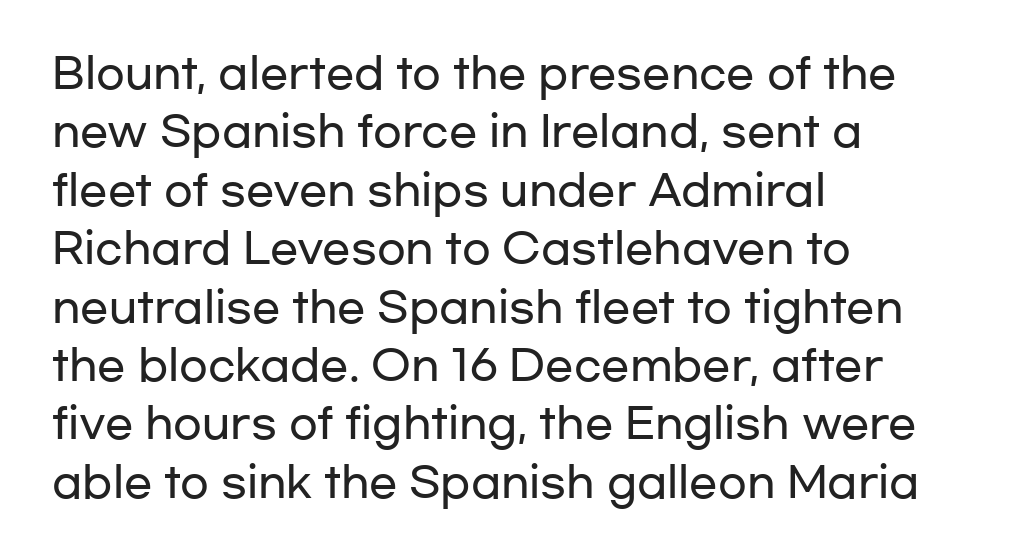
The image shows 42 px wide sans-serif type, upright; set left-aligned, normal line spacing (1.39x), normal letter spacing, not underlined; low stroke contrast and a medium x-height.
